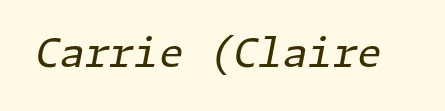
Q: Is the text bold? A: No.
Q: Is the text italic (slanted)? A: Yes, it leans right by about 11 degrees.
Q: Is the text underlined? A: No.
Q: Is the spacing between letters normal or unusually wide? A: Normal.
Q: Width (condensed, normal, or wide)? A: Normal.
Q: Stroke contrast? A: Low.
Q: x-height? A: Medium.
